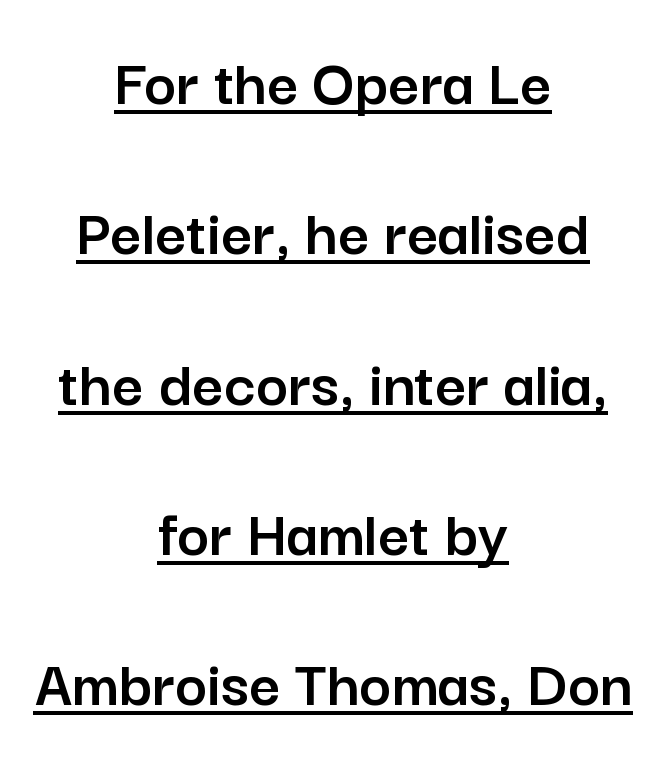
Q: Is the text italic (slanted)? A: No, it is upright.
Q: Is the typeface a serif or a sans-serif typeface? A: Sans-serif.
Q: Is the text underlined? A: Yes.
Q: How is the paragraph aligned? A: Centered.
Q: Is the spacing between letters normal or unusually wide? A: Normal.
Q: Is the spacing between lines tight, normal or loose? A: Loose.
Q: Width (condensed, normal, or wide)? A: Normal.
Q: Stroke contrast? A: Low.
Q: x-height? A: Medium.
Q: Monospaced? A: No.
